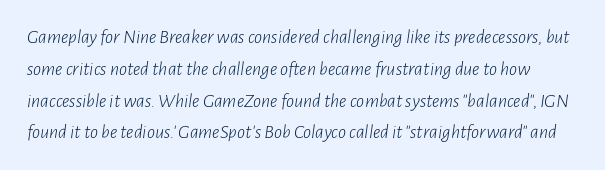
{"italic": "yes", "lean": "right", "slant_degrees": 7, "bold": "no", "underline": "no", "line_spacing": "normal", "line_spacing_ratio": 1.59, "letter_spacing": "normal", "letter_spacing_em": 0.0, "glyph_px": 20}
